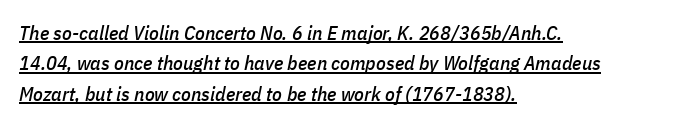
The image shows 20 px text type, italic (leaning right); set left-aligned, normal line spacing (1.52x), normal letter spacing, underlined.
